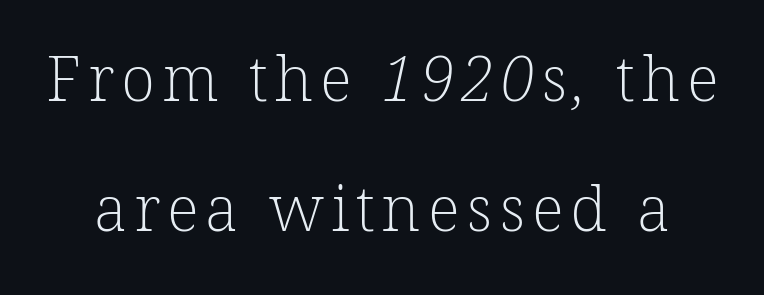
{"serif": "yes", "bold": "no", "weight": "light", "width": "normal", "stroke_contrast": "low", "x_height": "medium", "monospaced": "no", "underline": "no", "line_spacing": "loose", "line_spacing_ratio": 2.06, "glyph_px": 63}
